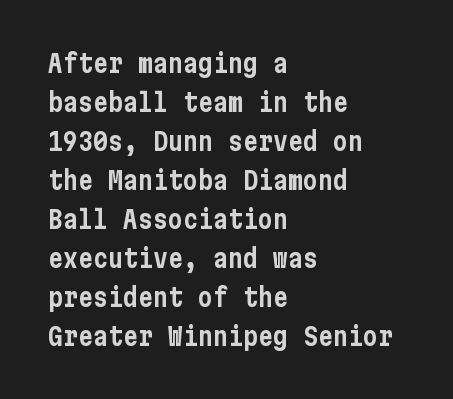
Q: Is the text italic (slanted)? A: No, it is upright.
Q: Is the text underlined? A: No.
Q: How is the paragraph aligned? A: Left-aligned.
Q: Is the spacing between letters normal or unusually wide? A: Normal.
Q: Is the spacing between lines tight, normal or loose? A: Normal.
